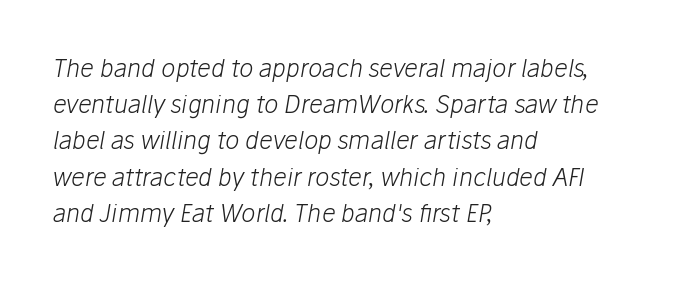
Q: Is the text bold? A: No.
Q: Is the text italic (slanted)? A: Yes, it leans right by about 10 degrees.
Q: Is the text underlined? A: No.
Q: How is the paragraph aligned? A: Left-aligned.
Q: Is the spacing between letters normal or unusually wide? A: Normal.
Q: Is the spacing between lines tight, normal or loose? A: Normal.
